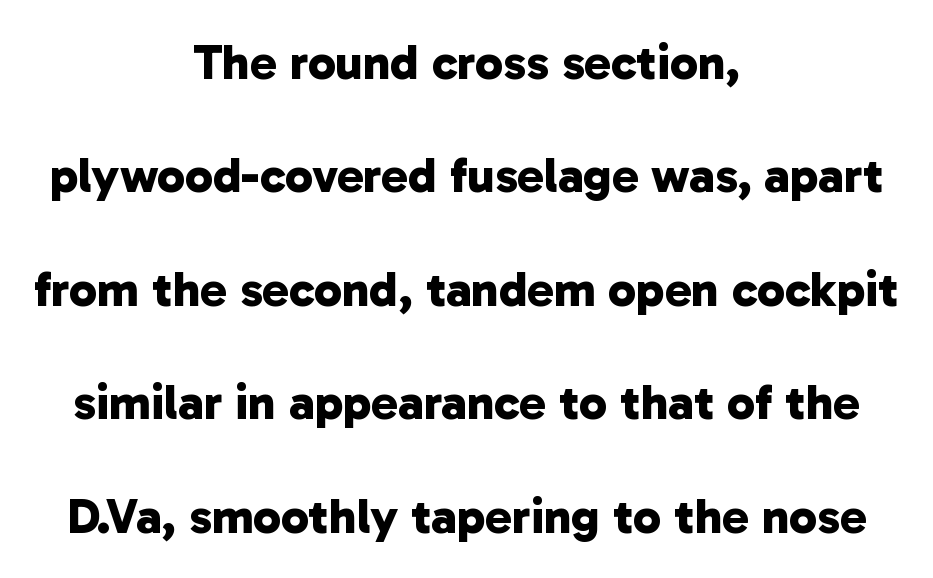
Q: Is the text bold? A: Yes.
Q: Is the typeface a serif or a sans-serif typeface? A: Sans-serif.
Q: Is the text underlined? A: No.
Q: How is the paragraph aligned? A: Centered.
Q: Is the spacing between letters normal or unusually wide? A: Normal.
Q: Is the spacing between lines tight, normal or loose? A: Loose.
Q: Width (condensed, normal, or wide)? A: Normal.
Q: Stroke contrast? A: Low.
Q: x-height? A: Medium.
Q: Monospaced? A: No.
